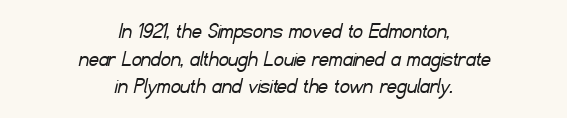
{"bold": "no", "underline": "no", "align": "center", "line_spacing": "tight", "line_spacing_ratio": 1.15, "letter_spacing": "normal", "letter_spacing_em": 0.0, "glyph_px": 24}
